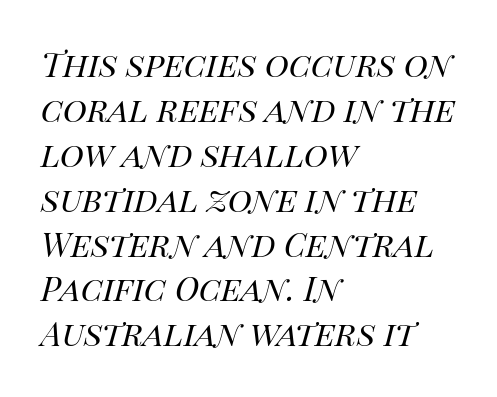
The image shows 33 px regular-weight type, italic (leaning right); set left-aligned, normal line spacing (1.36x), normal letter spacing, not underlined; high stroke contrast and a large x-height.
